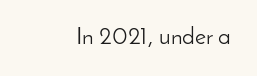
Only glyphs here, with clear space below each row. Notice how the stems are strictly vertical — no italics here. Between one letter and the next there's only the usual sliver of space. Is this a heavy cut? Hardly; it is regular or lighter.
